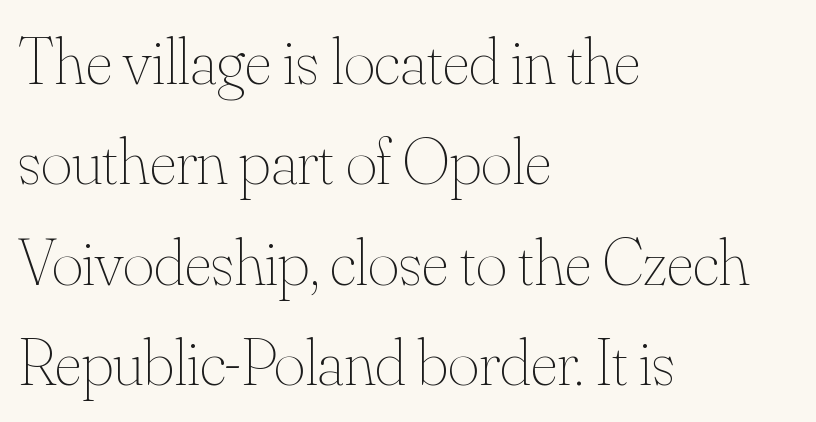
Which margin do the lines hug? The left one — the right edge is uneven. Clear beneath every line of the passage. The lines sit at an ordinary, default distance from one another. Spacing verdict: proportional, widths tailored to each character. If you drew a line through each stem, it would be perfectly vertical. Look at the tracking — it's just the regular setting, nothing added.
